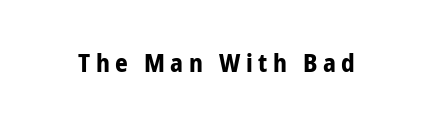
{"italic": "no", "bold": "yes", "underline": "no", "letter_spacing": "wide", "letter_spacing_em": 0.22, "glyph_px": 25}
